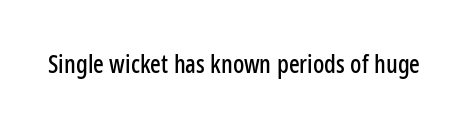
If you drew a line through each stem, it would be perfectly vertical. Characters follow at the spacing the type designer built in. The words here are not underlined.
